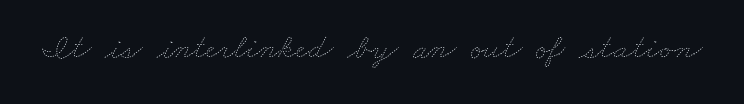
Look at the tracking — it's just the regular setting, nothing added. These glyphs show unthickened strokes, regular width or finer. Note the varied advance widths — an 'i' is clearly narrower than an 'm'. Honestly, there is no underline to notice here at all.
